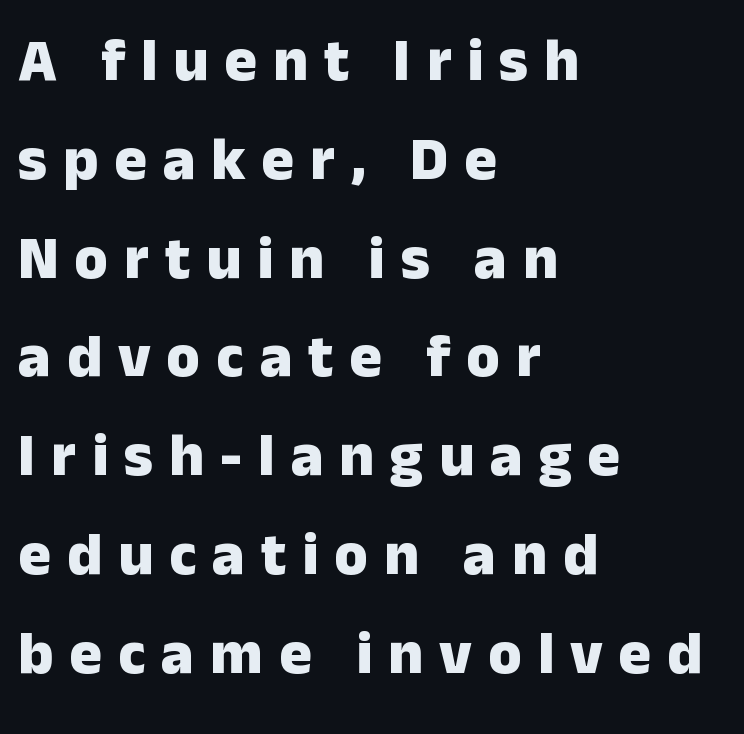
Serifs: no, the terminals of the letterforms are clean. Students, observe: this is what conventionally led text looks like. Proportional: the letters do not fall into vertical columns. Plain, unruled lines of type.
